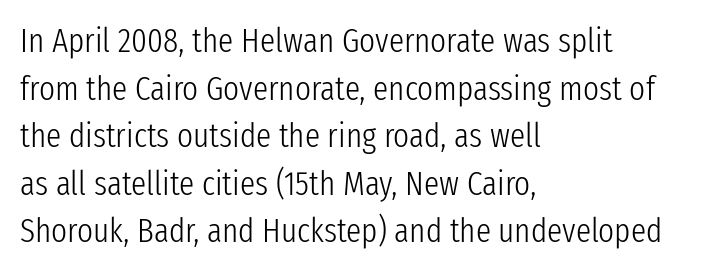
{"serif": "no", "italic": "no", "bold": "no", "weight": "light", "width": "condensed", "stroke_contrast": "low", "x_height": "medium", "monospaced": "no", "underline": "no", "align": "left", "line_spacing": "normal", "line_spacing_ratio": 1.4, "letter_spacing": "normal", "letter_spacing_em": 0.0, "glyph_px": 34}
